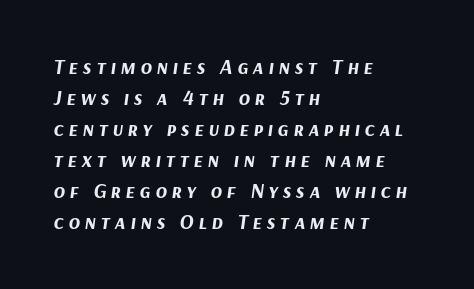
The image shows 21 px bold type, italic (leaning right); set left-aligned, normal line spacing (1.48x), unusually wide letter spacing (+0.22 em), not underlined.
